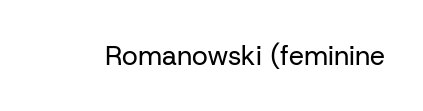
Q: Is the text bold? A: No.
Q: Is the text italic (slanted)? A: No, it is upright.
Q: Is the text underlined? A: No.
Q: Is the spacing between letters normal or unusually wide? A: Normal.
